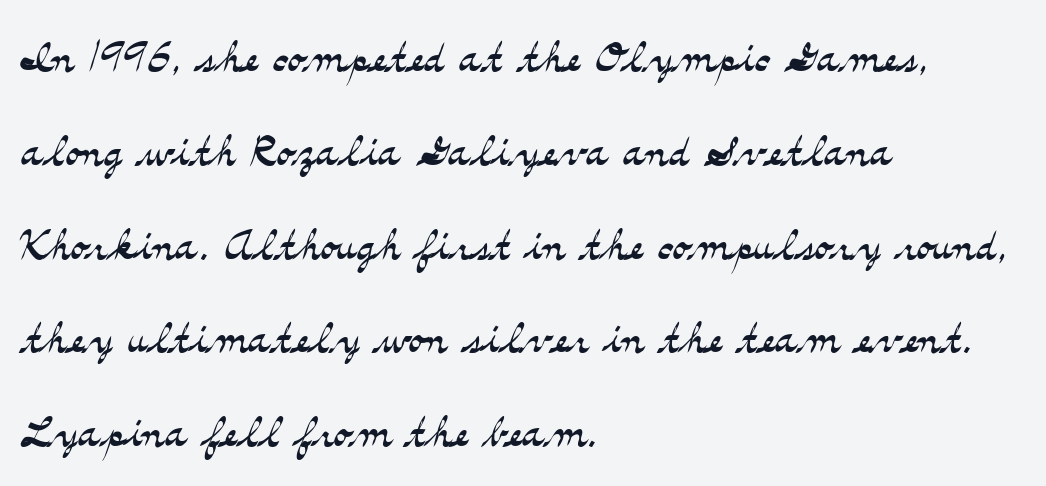
You could not count columns in this text — the font is proportionally spaced. The passage shown is not bold in any degree. A typesetter would call this leading conventional body-copy spacing. I'd call this a serif setting — the letters wear small feet.
